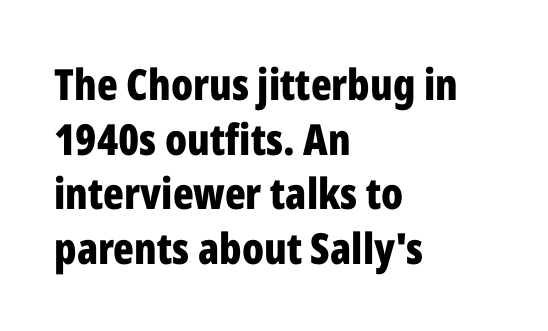
{"serif": "no", "italic": "no", "bold": "yes", "weight": "bold", "width": "condensed", "stroke_contrast": "low", "x_height": "medium", "monospaced": "no", "underline": "no", "align": "left", "line_spacing": "normal", "line_spacing_ratio": 1.27, "letter_spacing": "normal", "letter_spacing_em": 0.0, "glyph_px": 43}
